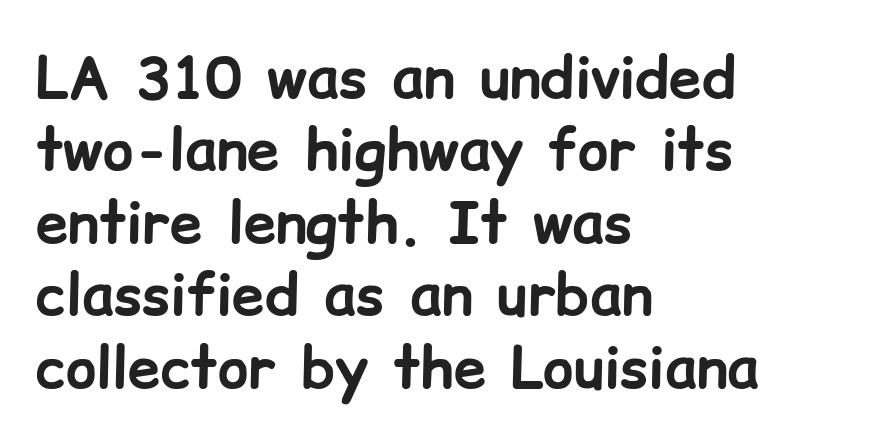
Glyph-to-glyph distance matches everyday printed text. Ordinary non-slanted type is in use. The passage shown is typed in a proportional face where columns would drift. Successive baselines arrive at the customary interval. The space beneath each line is pristine and unruled.
